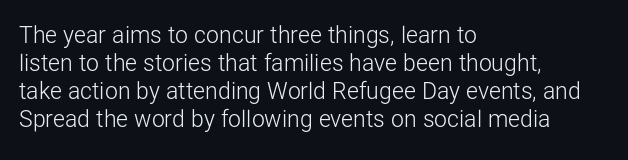
Q: Is the text bold? A: No.
Q: Is the text italic (slanted)? A: No, it is upright.
Q: Is the text underlined? A: No.
Q: How is the paragraph aligned? A: Left-aligned.
Q: Is the spacing between letters normal or unusually wide? A: Normal.
